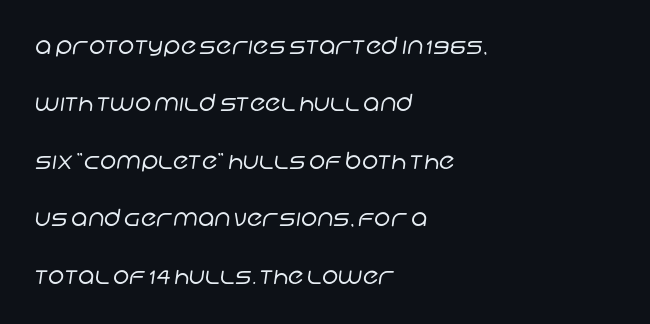
The image shows 23 px text type; set left-aligned, loose line spacing (2.5x), normal letter spacing, not underlined.
